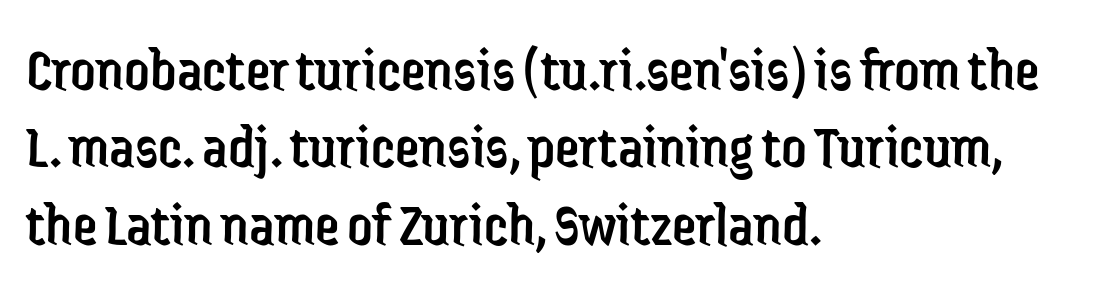
Q: Is the text bold? A: No.
Q: Is the text italic (slanted)? A: No, it is upright.
Q: Is the typeface a serif or a sans-serif typeface? A: Sans-serif.
Q: Is the text underlined? A: No.
Q: How is the paragraph aligned? A: Left-aligned.
Q: Is the spacing between letters normal or unusually wide? A: Normal.
Q: Is the spacing between lines tight, normal or loose? A: Normal.
Q: Width (condensed, normal, or wide)? A: Condensed.
Q: Stroke contrast? A: Low.
Q: x-height? A: Medium.
Q: Monospaced? A: No.
